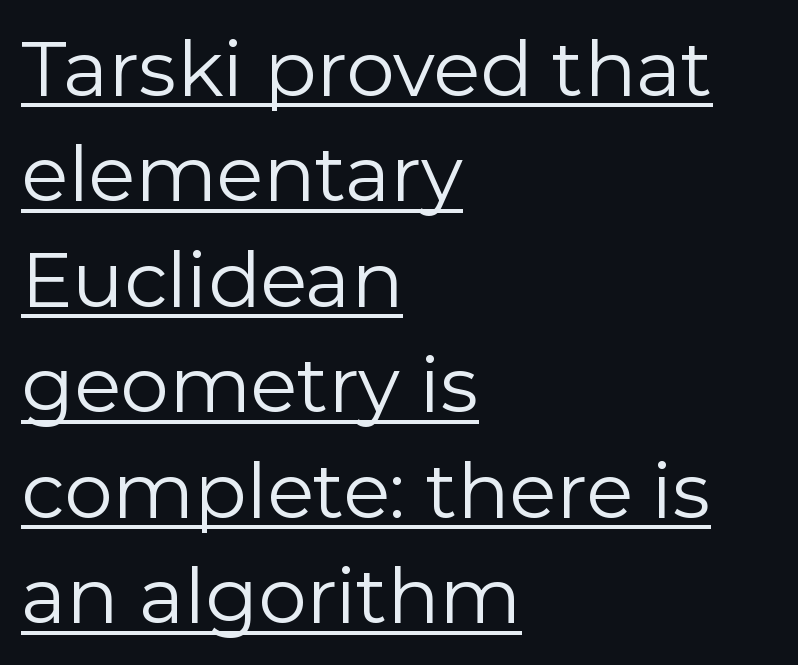
Reading down the block, your eye returns to a fixed left position each line. A baseline rule has been typeset under these characters. Spacing between characters is what you'd get straight out of the box. This sample uses an upright cut, with every glyph sitting square on the baseline. Spacing verdict: proportional, widths tailored to each character. This sample uses a sans-serif face.
